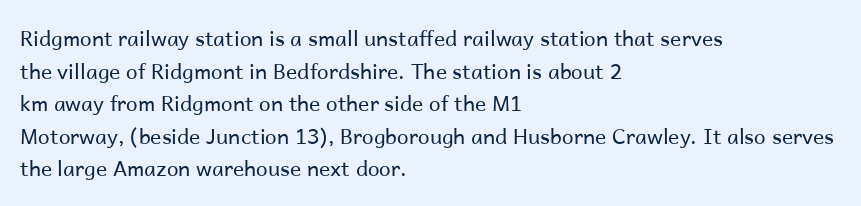
{"italic": "no", "bold": "no", "underline": "no", "align": "left", "line_spacing": "normal", "line_spacing_ratio": 1.55, "letter_spacing": "normal", "letter_spacing_em": 0.0, "glyph_px": 21}
